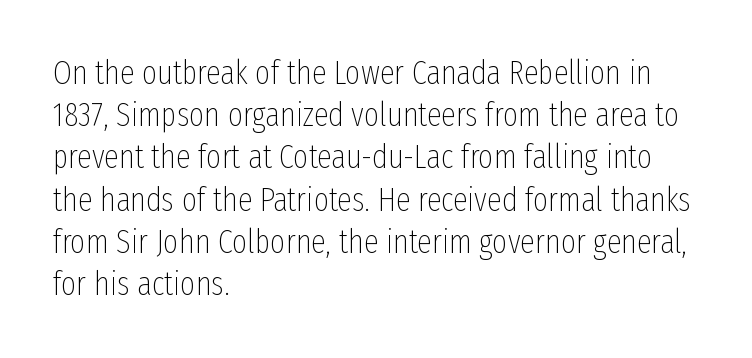
Q: Is the text bold? A: No.
Q: Is the text italic (slanted)? A: No, it is upright.
Q: Is the typeface a serif or a sans-serif typeface? A: Sans-serif.
Q: Is the text underlined? A: No.
Q: How is the paragraph aligned? A: Left-aligned.
Q: Is the spacing between letters normal or unusually wide? A: Normal.
Q: Is the spacing between lines tight, normal or loose? A: Normal.
Q: Width (condensed, normal, or wide)? A: Condensed.
Q: Stroke contrast? A: Low.
Q: x-height? A: Medium.
Q: Monospaced? A: No.
